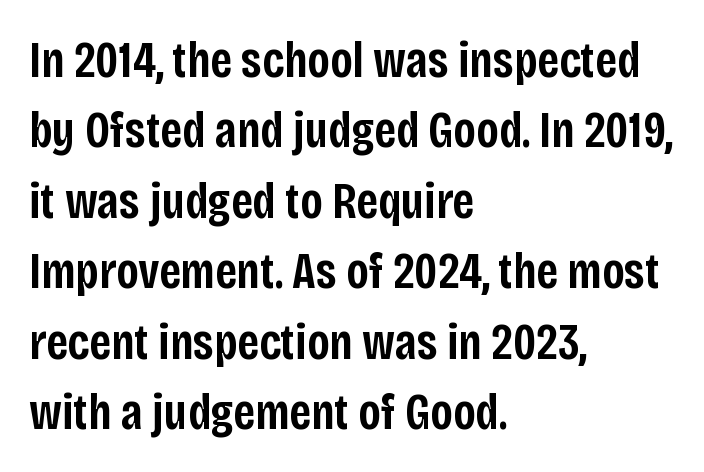
Are there feet on the stems? There aren't — it's a sans. Horizontally, the lines are justified to the leading edge only. How heavy is the stroke? Medium-heavy — a semibold, shy of bold. Letter spacing: default.
